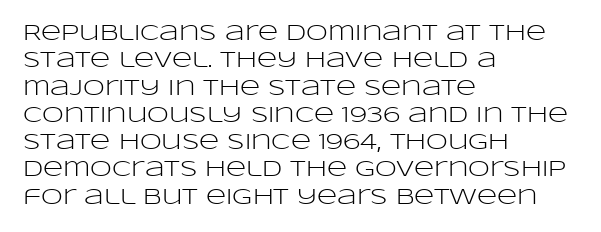
{"italic": "no", "bold": "no", "underline": "no", "align": "left", "line_spacing_ratio": 1.24, "letter_spacing": "normal", "letter_spacing_em": 0.0, "glyph_px": 22}
